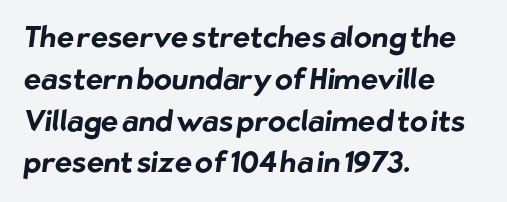
Q: Is the text bold? A: Yes.
Q: Is the typeface a serif or a sans-serif typeface? A: Sans-serif.
Q: Is the text underlined? A: No.
Q: How is the paragraph aligned? A: Left-aligned.
Q: Is the spacing between letters normal or unusually wide? A: Normal.
Q: Is the spacing between lines tight, normal or loose? A: Normal.
Q: Width (condensed, normal, or wide)? A: Normal.
Q: Stroke contrast? A: Low.
Q: x-height? A: Medium.
Q: Monospaced? A: No.
